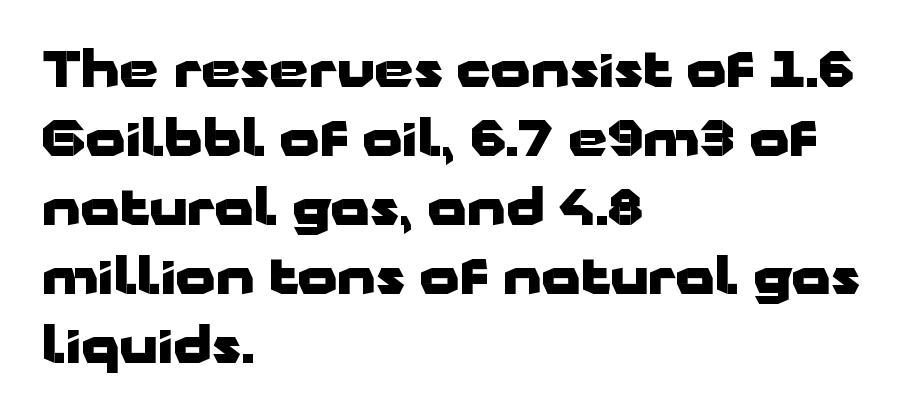
Q: Is the text bold? A: Yes.
Q: Is the text italic (slanted)? A: No, it is upright.
Q: Is the typeface a serif or a sans-serif typeface? A: Sans-serif.
Q: Is the text underlined? A: No.
Q: How is the paragraph aligned? A: Left-aligned.
Q: Is the spacing between letters normal or unusually wide? A: Normal.
Q: Is the spacing between lines tight, normal or loose? A: Normal.
Q: Width (condensed, normal, or wide)? A: Wide.
Q: Stroke contrast? A: Low.
Q: x-height? A: Medium.
Q: Monospaced? A: No.
